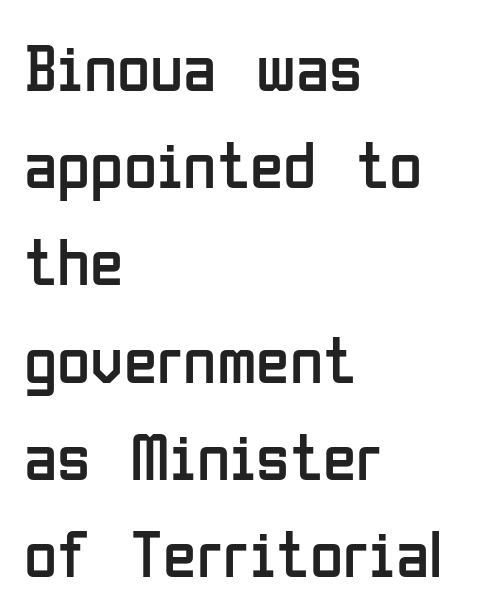
The image shows 68 px regular-weight, condensed sans-serif type, upright; set left-aligned, normal line spacing (1.43x), normal letter spacing, not underlined; low stroke contrast and a medium x-height.
